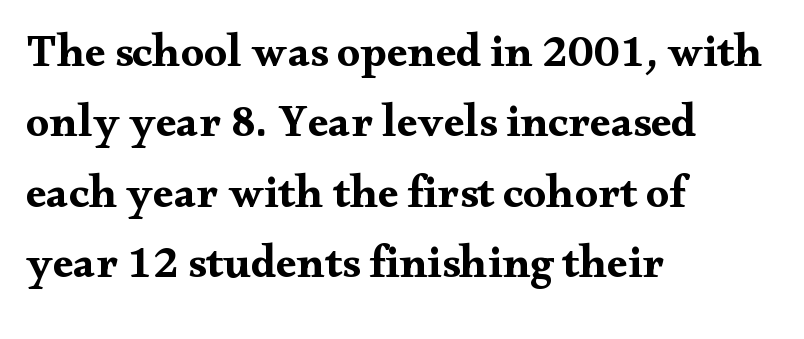
{"serif": "yes", "italic": "no", "bold": "yes", "weight": "bold", "width": "wide", "stroke_contrast": "medium", "x_height": "small", "monospaced": "no", "underline": "no", "align": "left", "line_spacing": "normal", "line_spacing_ratio": 1.53, "letter_spacing": "normal", "letter_spacing_em": 0.0, "glyph_px": 46}
